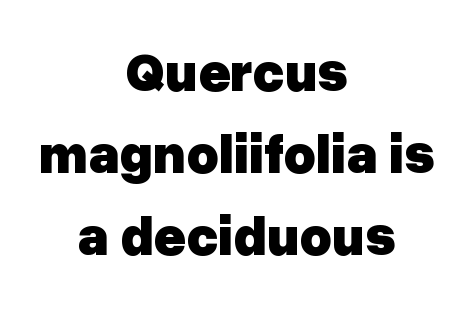
Q: Is the text bold? A: Yes.
Q: Is the text italic (slanted)? A: No, it is upright.
Q: Is the typeface a serif or a sans-serif typeface? A: Sans-serif.
Q: Is the text underlined? A: No.
Q: How is the paragraph aligned? A: Centered.
Q: Is the spacing between letters normal or unusually wide? A: Normal.
Q: Is the spacing between lines tight, normal or loose? A: Normal.
Q: Width (condensed, normal, or wide)? A: Normal.
Q: Stroke contrast? A: Low.
Q: x-height? A: Medium.
Q: Monospaced? A: No.
